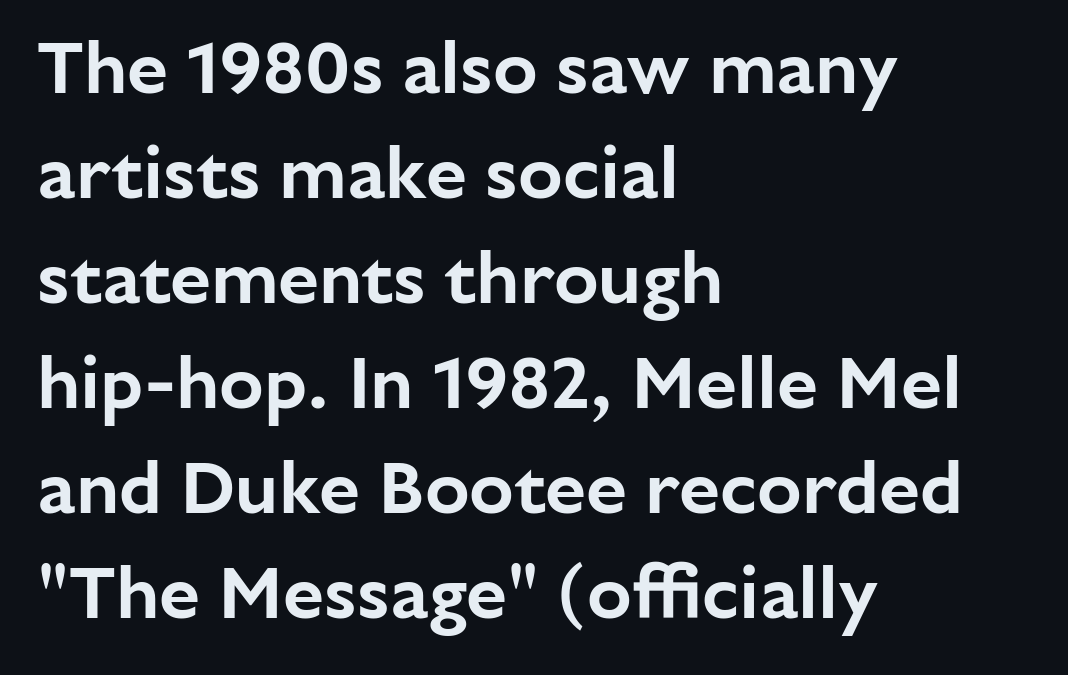
Note: no serifs on the glyphs. The letters stand upright; this is a roman face. In terms of letterspacing, this is plain default setting. Leftover space on each line is placed entirely after the last word. No word sits above an underline.
